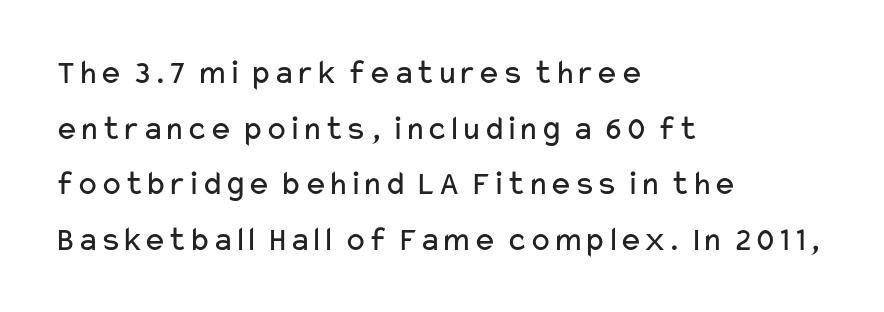
These lines were composed using upright roman letters. Notice how descenders clear the ascenders below comfortably — that's standard leading. The setting favours the left margin, as ordinary paragraphs usually do. The space directly below the letters is spotless. Stems and bowls with no extra thickness — not bold.
